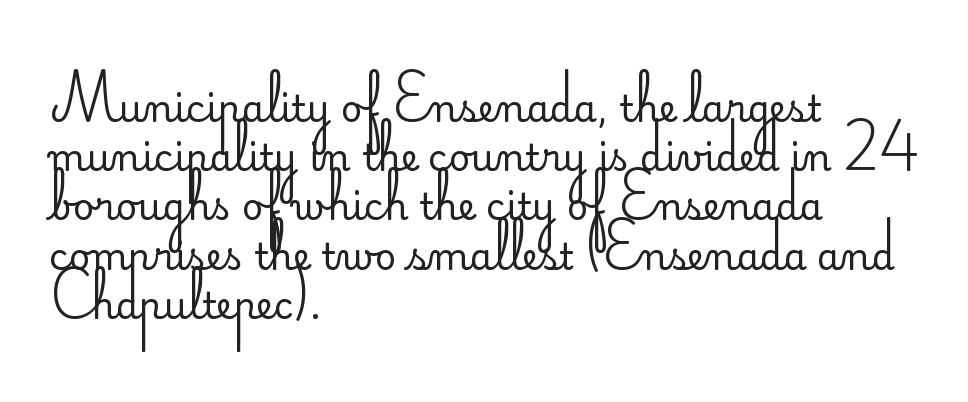
{"serif": "no", "italic": "no", "bold": "no", "weight": "regular", "width": "normal", "stroke_contrast": "low", "x_height": "small", "monospaced": "no", "underline": "no", "align": "left", "line_spacing": "normal", "line_spacing_ratio": 1.33, "letter_spacing": "normal", "letter_spacing_em": 0.0, "glyph_px": 37}
